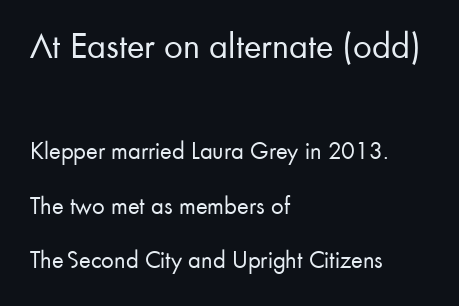
The image shows 37 px regular-weight sans-serif type, upright; set left-aligned, loose line spacing (2.18x), normal letter spacing, not underlined; the first (top) block is 1.48x larger; low stroke contrast and a small x-height.
